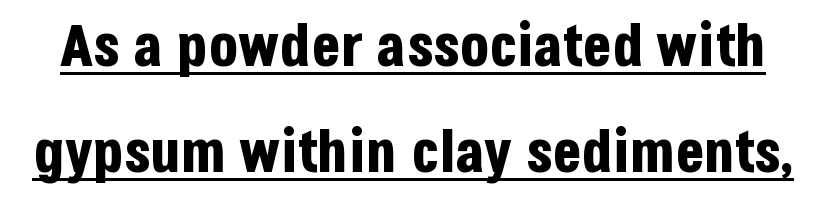
The specimen reads as upright at a glance. Inter-character spacing is left at the font's built-in metrics. Does a line run under the words? Yes, clearly. Does the type have serifs? No, each stem ends abruptly. The typesetting leans heavy: a genuine bold. Looks like regular typesetting: each glyph gets only the width it needs.
